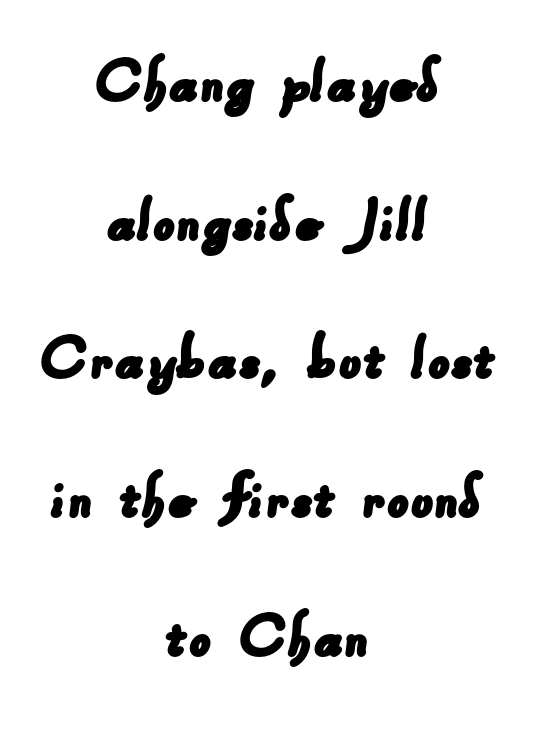
The image shows 69 px sans-serif type; set centered, loose line spacing (2.01x), normal letter spacing, not underlined; low stroke contrast and a small x-height.
